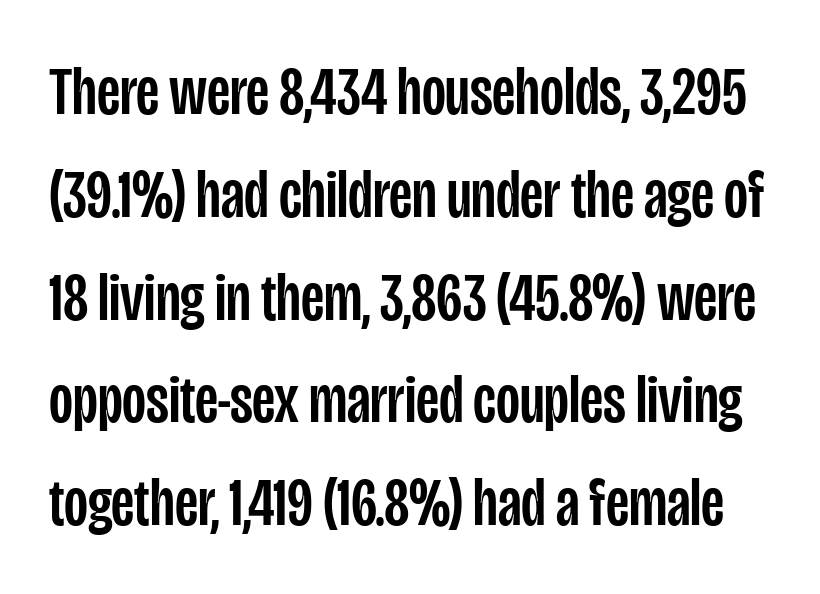
{"serif": "no", "italic": "no", "width": "condensed", "stroke_contrast": "low", "x_height": "large", "monospaced": "no", "underline": "no", "line_spacing": "normal", "line_spacing_ratio": 1.49, "letter_spacing": "normal", "letter_spacing_em": 0.0, "glyph_px": 69}
